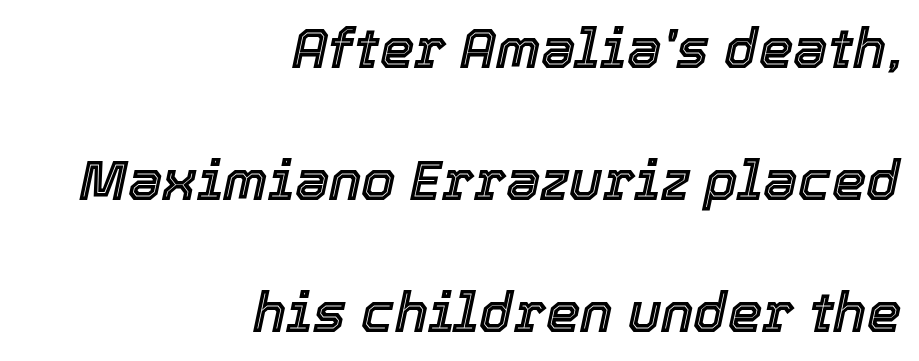
{"italic": "yes", "lean": "right", "slant_degrees": 12, "width": "normal", "x_height": "medium", "monospaced": "no", "underline": "no", "align": "right", "line_spacing": "loose", "line_spacing_ratio": 2.4, "letter_spacing": "normal", "letter_spacing_em": 0.0, "glyph_px": 55}
